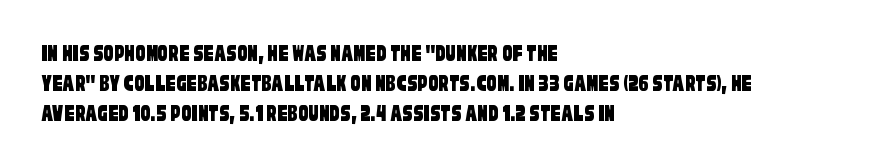
{"underline": "no", "align": "left", "line_spacing_ratio": 1.21, "letter_spacing": "normal", "letter_spacing_em": 0.0, "glyph_px": 25}
